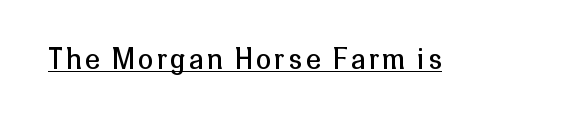
{"italic": "no", "bold": "no", "underline": "yes", "glyph_px": 27}
